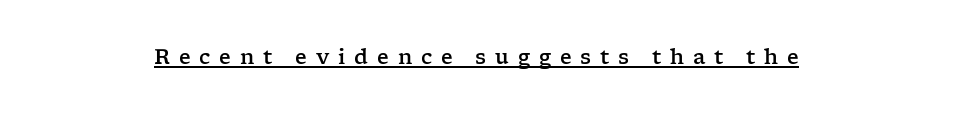
{"italic": "no", "underline": "yes", "letter_spacing": "wide", "letter_spacing_em": 0.44, "glyph_px": 20}
